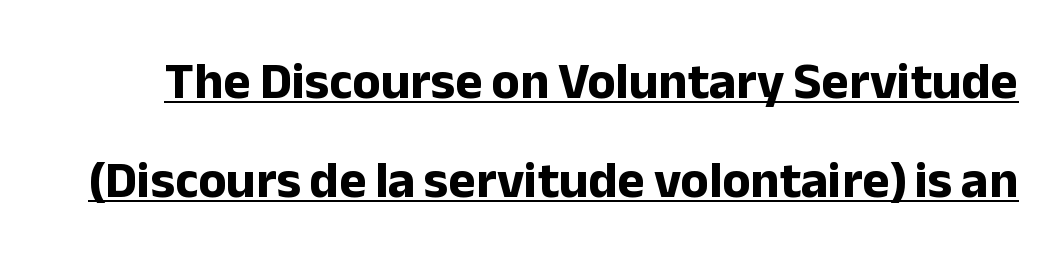
The image shows 52 px bold sans-serif type, upright; set loose line spacing (1.91x), normal letter spacing, underlined; low stroke contrast and a medium x-height.
